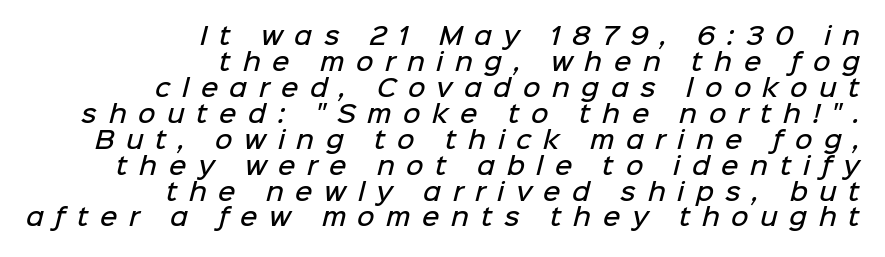
{"bold": "semi", "underline": "no", "align": "right", "line_spacing": "tight", "line_spacing_ratio": 1.08, "letter_spacing": "wide", "letter_spacing_em": 0.48, "glyph_px": 24}
